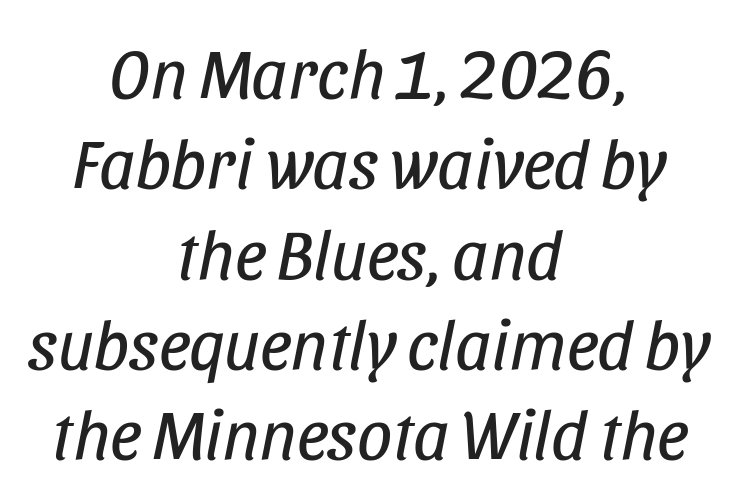
Q: Is the text bold? A: No.
Q: Is the text italic (slanted)? A: Yes, it leans right by about 11 degrees.
Q: Is the text underlined? A: No.
Q: How is the paragraph aligned? A: Centered.
Q: Is the spacing between letters normal or unusually wide? A: Normal.
Q: Is the spacing between lines tight, normal or loose? A: Normal.
Q: Width (condensed, normal, or wide)? A: Condensed.
Q: Stroke contrast? A: Low.
Q: x-height? A: Large.
Q: Monospaced? A: No.
